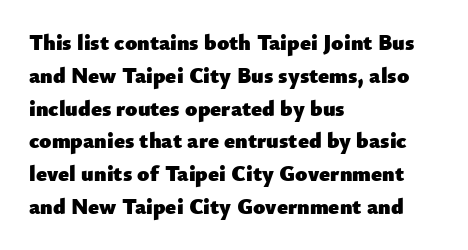
Q: Is the text bold? A: Yes.
Q: Is the text italic (slanted)? A: No, it is upright.
Q: Is the text underlined? A: No.
Q: How is the paragraph aligned? A: Left-aligned.
Q: Is the spacing between letters normal or unusually wide? A: Normal.
Q: Is the spacing between lines tight, normal or loose? A: Normal.
